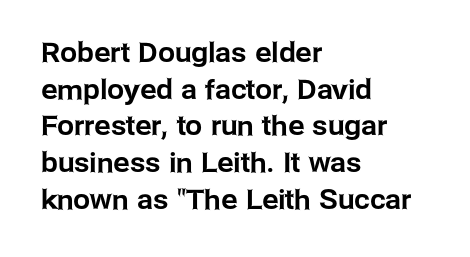
Q: Is the text italic (slanted)? A: No, it is upright.
Q: Is the text underlined? A: No.
Q: How is the paragraph aligned? A: Left-aligned.
Q: Is the spacing between letters normal or unusually wide? A: Normal.
Q: Is the spacing between lines tight, normal or loose? A: Normal.
